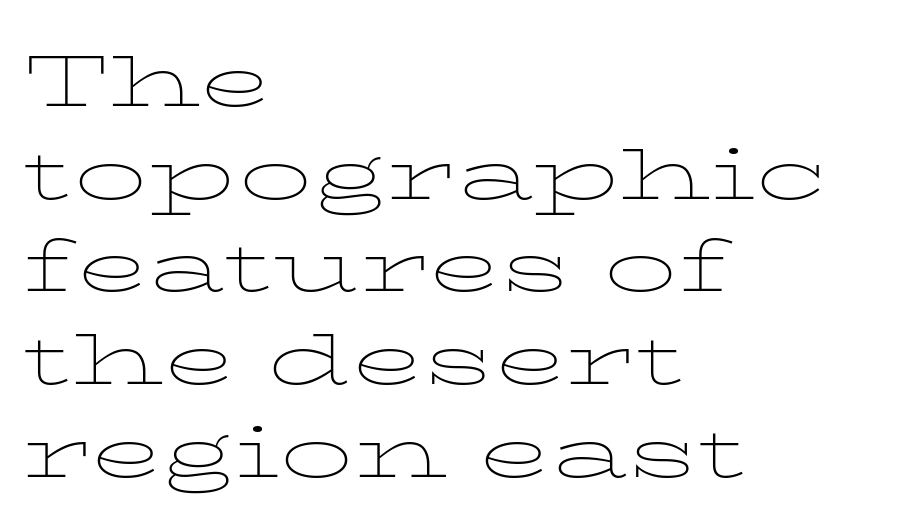
{"serif": "yes", "italic": "no", "bold": "no", "weight": "thin", "width": "wide", "stroke_contrast": "low", "x_height": "medium", "monospaced": "no", "underline": "no", "align": "left", "line_spacing": "normal", "line_spacing_ratio": 1.27, "letter_spacing": "normal", "letter_spacing_em": 0.0, "glyph_px": 73}
